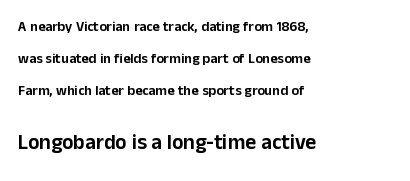
{"italic": "no", "underline": "no", "align": "left", "line_spacing": "loose", "line_spacing_ratio": 2.27, "letter_spacing": "normal", "letter_spacing_em": 0.0, "larger_block": "second", "size_ratio": 1.5, "glyph_px": 21}
